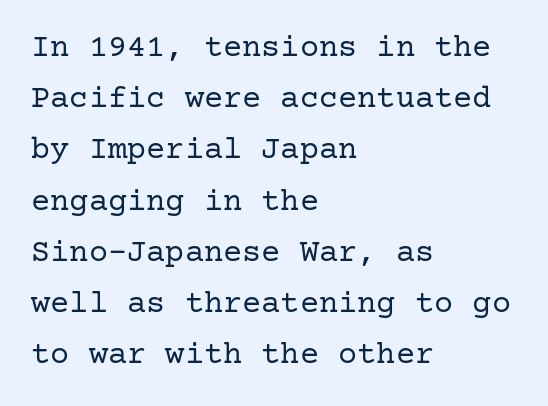
Q: Is the text bold? A: No.
Q: Is the text italic (slanted)? A: No, it is upright.
Q: Is the typeface a serif or a sans-serif typeface? A: Serif.
Q: Is the text underlined? A: No.
Q: How is the paragraph aligned? A: Left-aligned.
Q: Is the spacing between letters normal or unusually wide? A: Normal.
Q: Is the spacing between lines tight, normal or loose? A: Normal.
Q: Width (condensed, normal, or wide)? A: Normal.
Q: Stroke contrast? A: Low.
Q: x-height? A: Medium.
